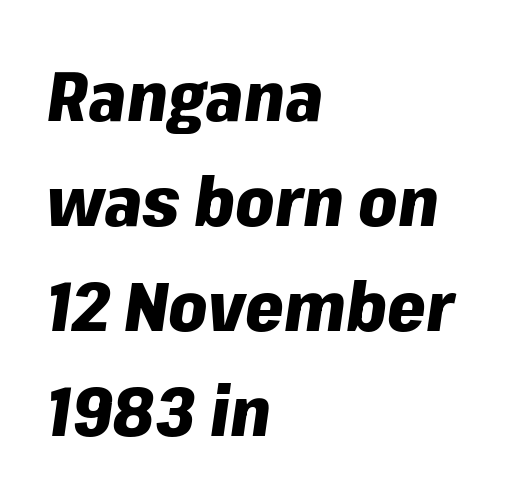
{"italic": "yes", "lean": "right", "slant_degrees": 8, "bold": "yes", "weight": "heavy", "width": "normal", "stroke_contrast": "low", "x_height": "medium", "monospaced": "no", "underline": "no", "align": "left", "line_spacing": "normal", "line_spacing_ratio": 1.52, "letter_spacing": "normal", "letter_spacing_em": 0.0, "glyph_px": 69}
